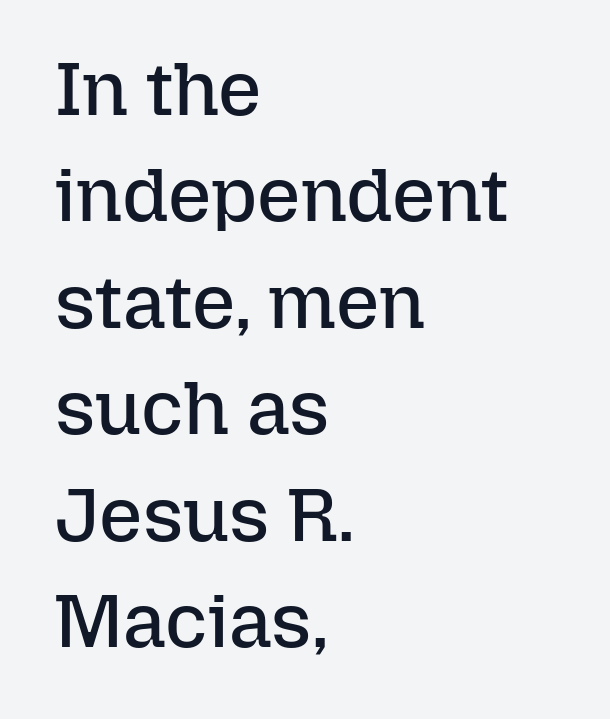
The image shows 76 px regular-weight type, upright; set left-aligned, normal line spacing (1.4x), normal letter spacing, not underlined; low stroke contrast and a medium x-height.
